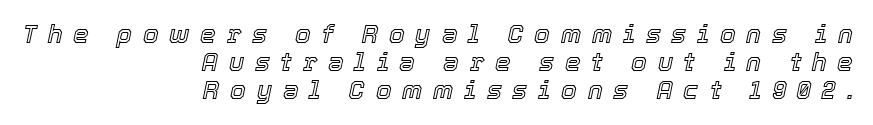
The image shows 25 px text type, italic (leaning right); set right-aligned, tight line spacing (1.13x), unusually wide letter spacing (+0.43 em), not underlined.
